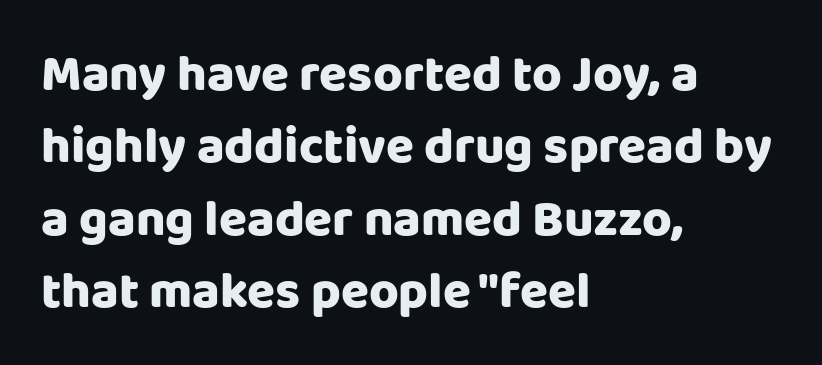
The image shows 51 px sans-serif type, upright; set left-aligned, normal line spacing (1.42x), normal letter spacing, not underlined; low stroke contrast and a large x-height.
